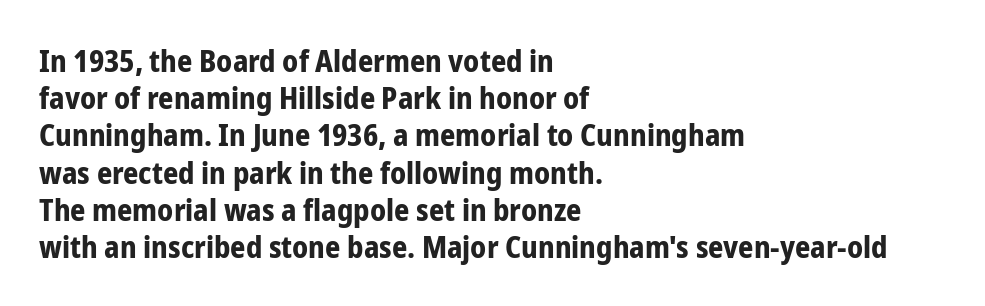
Q: Is the text bold? A: Yes.
Q: Is the text italic (slanted)? A: No, it is upright.
Q: Is the typeface a serif or a sans-serif typeface? A: Sans-serif.
Q: Is the text underlined? A: No.
Q: How is the paragraph aligned? A: Left-aligned.
Q: Is the spacing between letters normal or unusually wide? A: Normal.
Q: Width (condensed, normal, or wide)? A: Condensed.
Q: Stroke contrast? A: Low.
Q: x-height? A: Medium.
Q: Monospaced? A: No.
